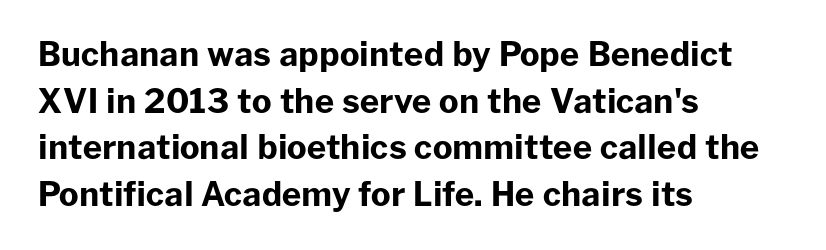
The image shows 33 px bold sans-serif type, upright; set left-aligned, normal line spacing (1.41x), normal letter spacing, not underlined; low stroke contrast and a medium x-height.
